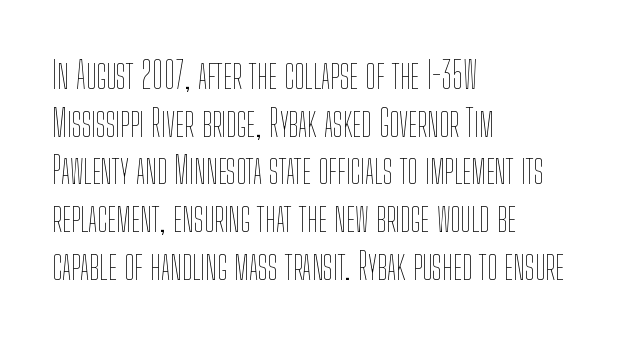
Q: Is the text bold? A: No.
Q: Is the text italic (slanted)? A: No, it is upright.
Q: Is the text underlined? A: No.
Q: How is the paragraph aligned? A: Left-aligned.
Q: Is the spacing between letters normal or unusually wide? A: Normal.
Q: Is the spacing between lines tight, normal or loose? A: Normal.
Q: Width (condensed, normal, or wide)? A: Condensed.
Q: Stroke contrast? A: Low.
Q: x-height? A: Medium.
Q: Monospaced? A: No.
